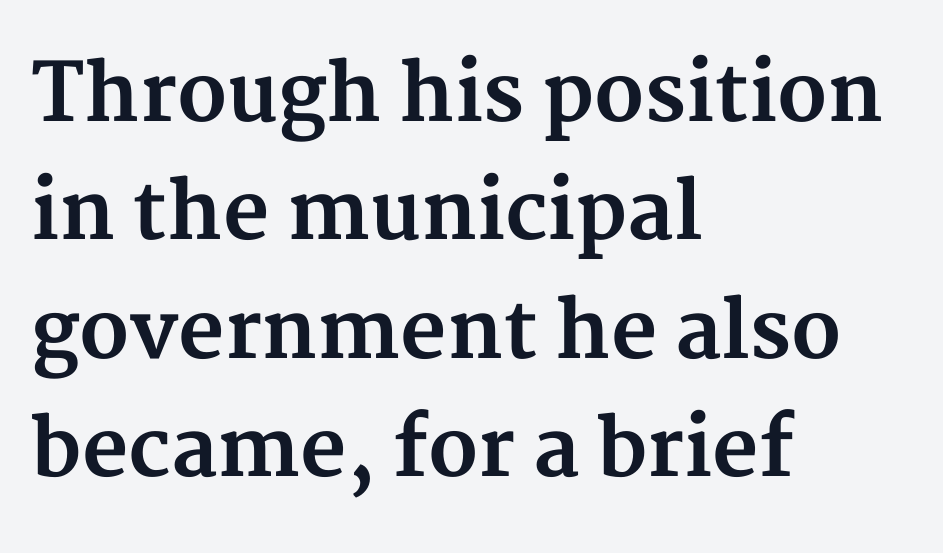
Observe the serifs anchoring each vertical stroke in this sample. Whoever set this chose a conventional vertical rhythm. This rendering uses left alignment, leaving the right contour irregular. Each glyph is drawn with heavy, bold strokes.
